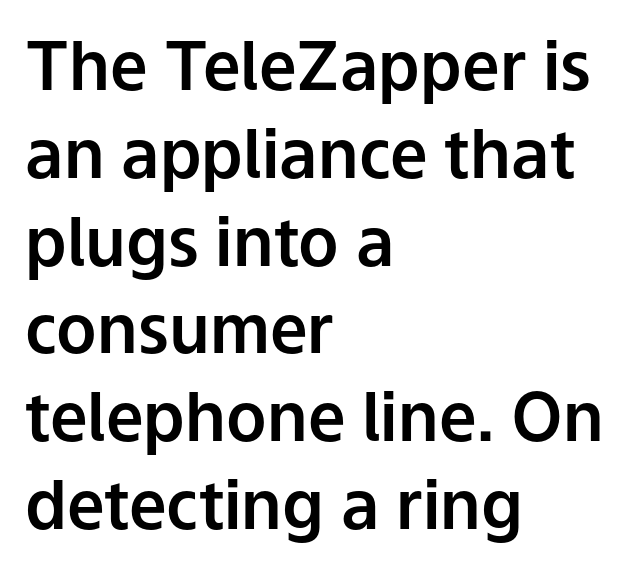
Q: Is the text italic (slanted)? A: No, it is upright.
Q: Is the typeface a serif or a sans-serif typeface? A: Sans-serif.
Q: Is the text underlined? A: No.
Q: How is the paragraph aligned? A: Left-aligned.
Q: Is the spacing between letters normal or unusually wide? A: Normal.
Q: Is the spacing between lines tight, normal or loose? A: Normal.
Q: Width (condensed, normal, or wide)? A: Normal.
Q: Stroke contrast? A: Low.
Q: x-height? A: Medium.
Q: Monospaced? A: No.
